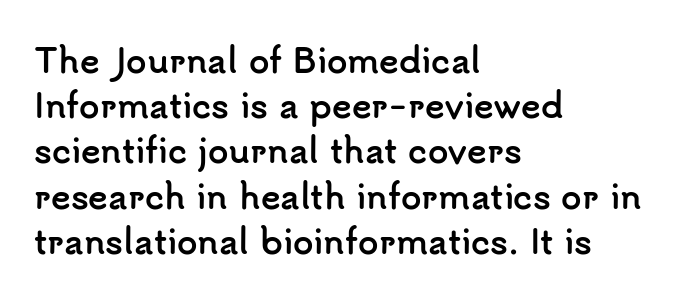
{"serif": "no", "italic": "no", "bold": "yes", "weight": "semibold", "width": "normal", "stroke_contrast": "low", "x_height": "small", "monospaced": "no", "underline": "no", "align": "left", "line_spacing": "normal", "line_spacing_ratio": 1.37, "letter_spacing": "normal", "letter_spacing_em": 0.0, "glyph_px": 33}
